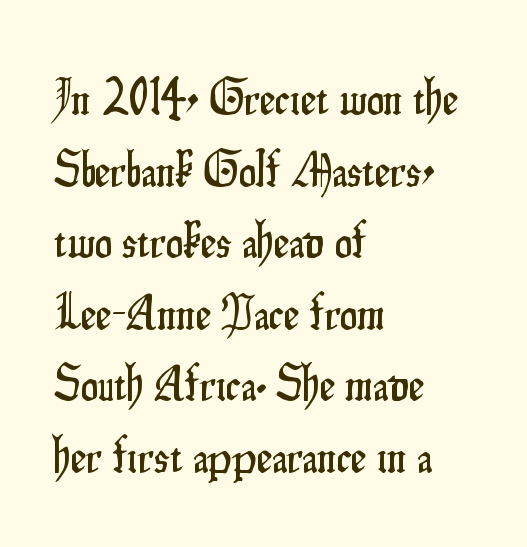
The image shows 49 px condensed sans-serif type, upright; set left-aligned, normal line spacing (1.46x), normal letter spacing, not underlined; low stroke contrast and a small x-height.
